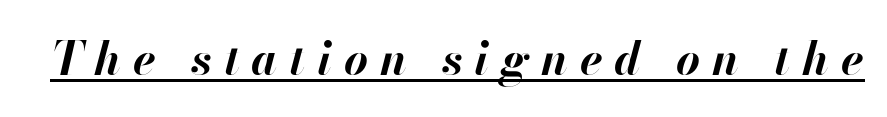
Q: Is the text bold? A: Yes.
Q: Is the text italic (slanted)? A: Yes, it leans right by about 13 degrees.
Q: Is the text underlined? A: Yes.
Q: Is the spacing between letters normal or unusually wide? A: Unusually wide.
Q: Width (condensed, normal, or wide)? A: Normal.
Q: Stroke contrast? A: High.
Q: x-height? A: Small.
Q: Monospaced? A: No.
